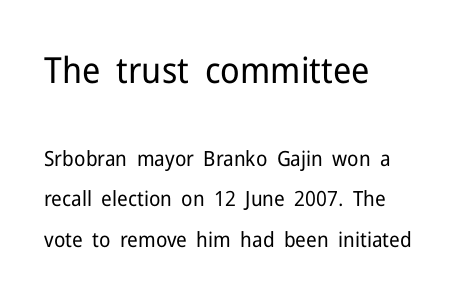
Q: Is the text bold? A: No.
Q: Is the text italic (slanted)? A: No, it is upright.
Q: Is the typeface a serif or a sans-serif typeface? A: Sans-serif.
Q: Is the text underlined? A: No.
Q: How is the paragraph aligned? A: Left-aligned.
Q: Is the spacing between letters normal or unusually wide? A: Normal.
Q: Is the spacing between lines tight, normal or loose? A: Loose.
Q: Which block of text is set in a larger size, the first (top) or the second (bottom)? A: The first (top) one.
Q: Width (condensed, normal, or wide)? A: Normal.
Q: Stroke contrast? A: Low.
Q: x-height? A: Medium.
Q: Monospaced? A: No.
